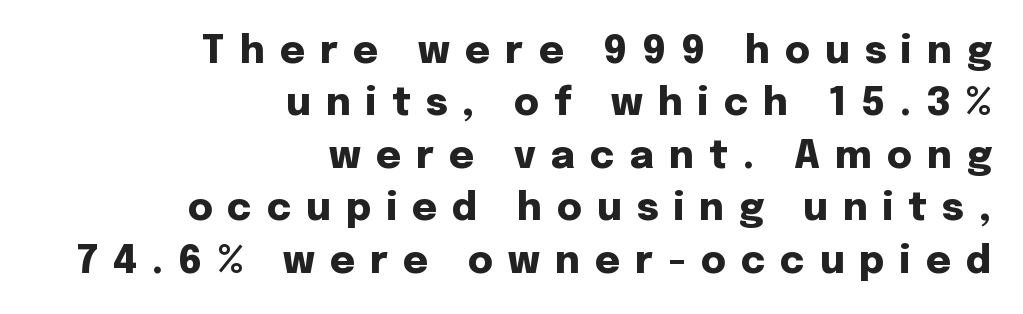
Quick note: not italic, upright. Each word looks stretched out because of the extra space between its letters. These lines are rendered in a variable-pitch font. Lines of text with bare space underneath.
